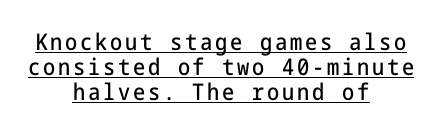
{"italic": "no", "underline": "yes", "align": "center", "line_spacing": "tight", "line_spacing_ratio": 1.09, "glyph_px": 23}
